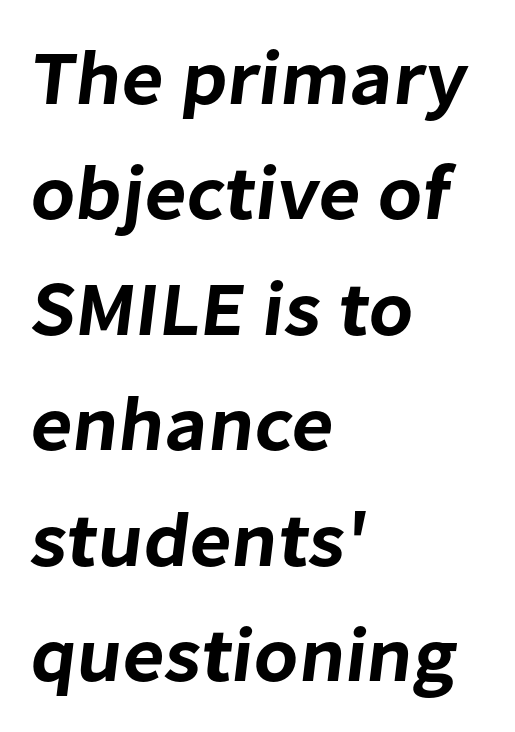
The image shows 77 px sans-serif type; set left-aligned, normal line spacing (1.5x), normal letter spacing, not underlined; low stroke contrast and a medium x-height.
